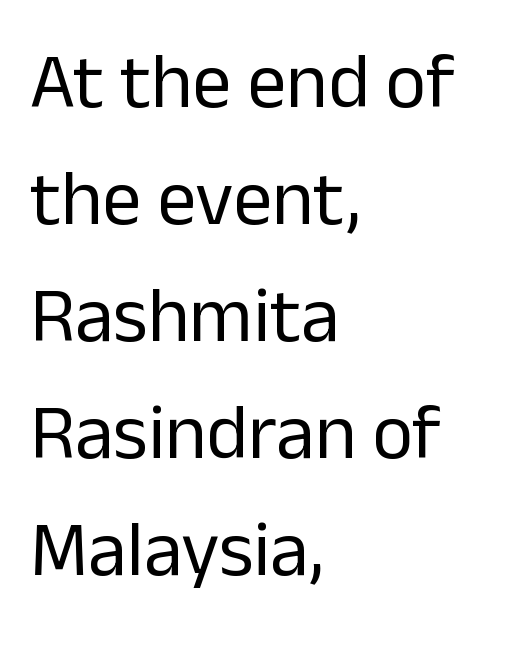
Q: Is the text bold? A: No.
Q: Is the text italic (slanted)? A: No, it is upright.
Q: Is the typeface a serif or a sans-serif typeface? A: Sans-serif.
Q: Is the text underlined? A: No.
Q: How is the paragraph aligned? A: Left-aligned.
Q: Is the spacing between letters normal or unusually wide? A: Normal.
Q: Is the spacing between lines tight, normal or loose? A: Normal.
Q: Width (condensed, normal, or wide)? A: Normal.
Q: Stroke contrast? A: Low.
Q: x-height? A: Medium.
Q: Monospaced? A: No.
